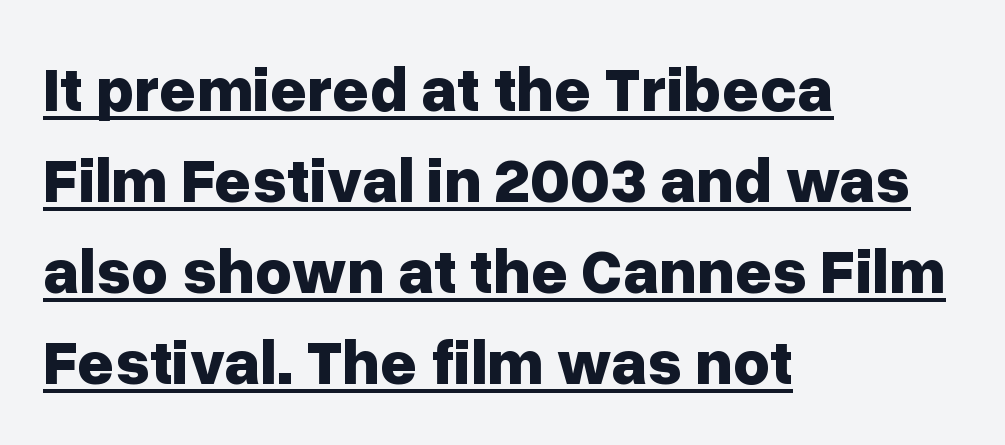
Q: Is the text bold? A: Yes.
Q: Is the text italic (slanted)? A: No, it is upright.
Q: Is the typeface a serif or a sans-serif typeface? A: Sans-serif.
Q: Is the text underlined? A: Yes.
Q: How is the paragraph aligned? A: Left-aligned.
Q: Is the spacing between letters normal or unusually wide? A: Normal.
Q: Is the spacing between lines tight, normal or loose? A: Normal.
Q: Width (condensed, normal, or wide)? A: Normal.
Q: Stroke contrast? A: Low.
Q: x-height? A: Medium.
Q: Monospaced? A: No.
